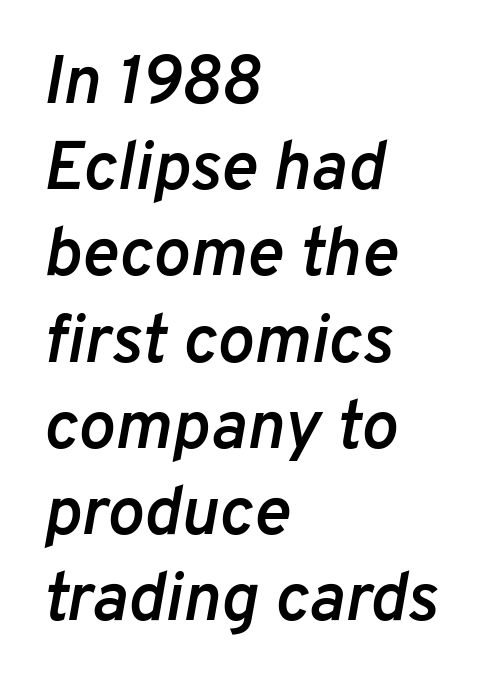
The rendering applies a slant to the glyphs. Here the designer chose a conventional face with non-uniform glyph widths. Leading: standard. The text block is weighted toward the left margin, trailing off unevenly rightward.
